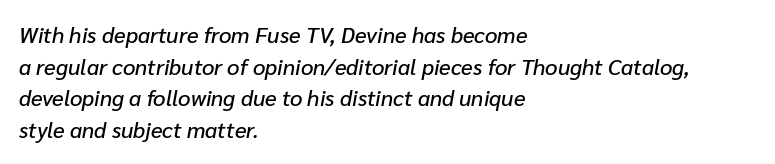
The image shows 22 px text type, italic (leaning right); set left-aligned, normal line spacing (1.44x), normal letter spacing, not underlined.
